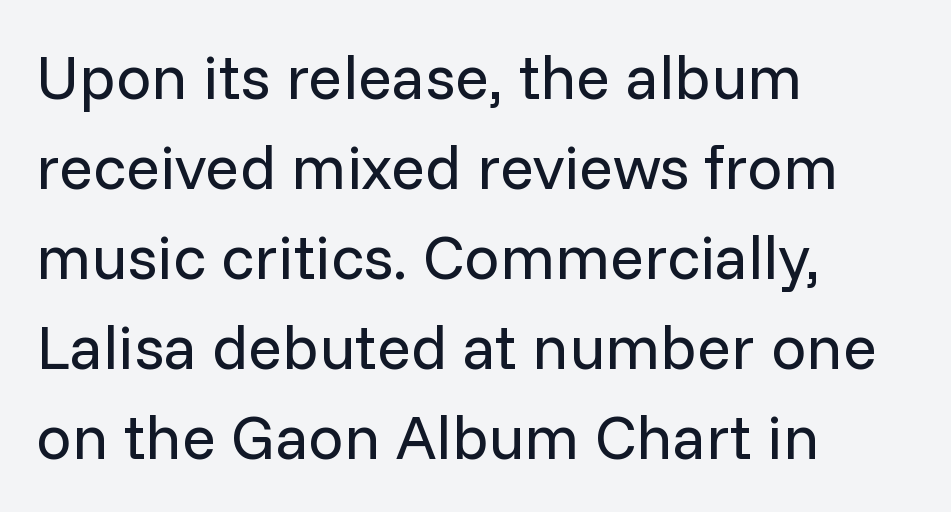
The image shows 63 px regular-weight sans-serif type, upright; set left-aligned, normal line spacing (1.43x), normal letter spacing, not underlined; low stroke contrast and a medium x-height.
